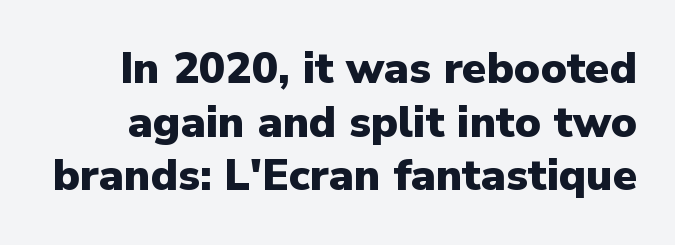
The letterforms sit shoulder to shoulder at normal distance. The specimen omits any rule beneath the text block's lines. A roman cut, with each character standing at attention. Thick stems and heavy bowls — unmistakably bold.
